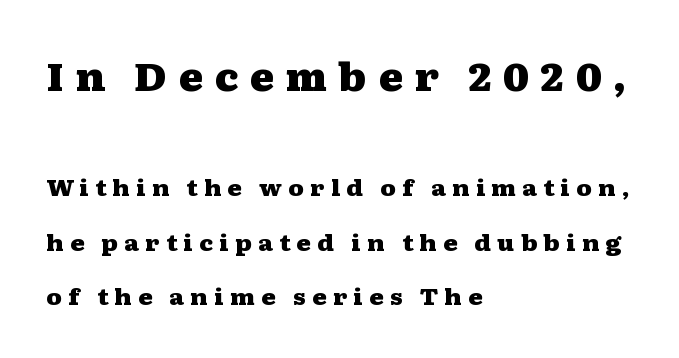
Q: Is the text bold? A: Yes.
Q: Is the text italic (slanted)? A: No, it is upright.
Q: Is the typeface a serif or a sans-serif typeface? A: Serif.
Q: Is the text underlined? A: No.
Q: How is the paragraph aligned? A: Left-aligned.
Q: Is the spacing between letters normal or unusually wide? A: Unusually wide.
Q: Is the spacing between lines tight, normal or loose? A: Loose.
Q: Which block of text is set in a larger size, the first (top) or the second (bottom)? A: The first (top) one.
Q: Width (condensed, normal, or wide)? A: Wide.
Q: Stroke contrast? A: Medium.
Q: x-height? A: Medium.
Q: Monospaced? A: No.
